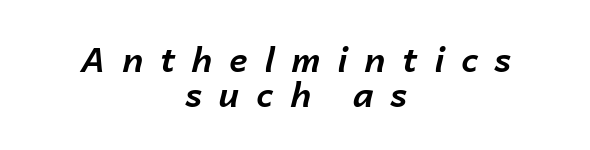
Summary of weight: heavy, a full bold. Casual observation: everything's sitting right in the middle. Descenders are the only things crossing below the line. Proportional: the letters do not fall into vertical columns. Quick note: interline space is minimal.
